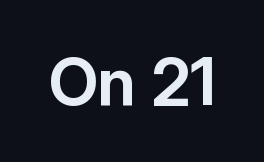
{"serif": "no", "italic": "no", "bold": "yes", "weight": "bold", "width": "normal", "stroke_contrast": "low", "x_height": "medium", "monospaced": "no", "underline": "no", "letter_spacing": "normal", "letter_spacing_em": 0.0, "glyph_px": 66}
